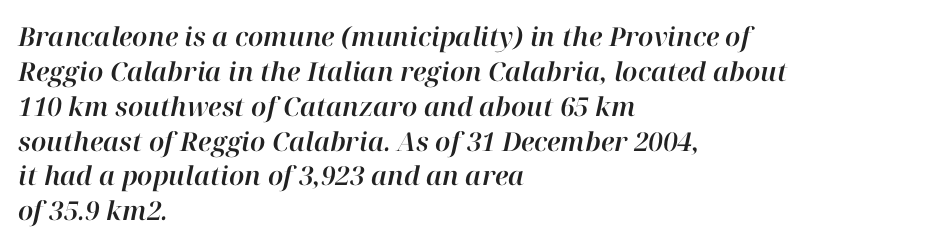
{"italic": "yes", "lean": "right", "slant_degrees": 12, "underline": "no", "align": "left", "line_spacing": "normal", "line_spacing_ratio": 1.34, "letter_spacing": "normal", "letter_spacing_em": 0.0, "glyph_px": 26}
